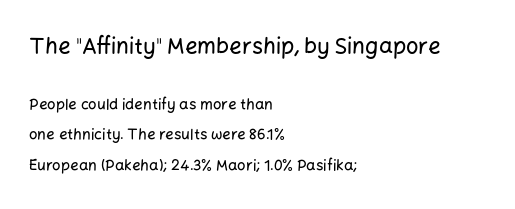
{"italic": "no", "underline": "no", "align": "left", "line_spacing": "loose", "line_spacing_ratio": 2.05, "letter_spacing": "normal", "letter_spacing_em": 0.0, "larger_block": "first", "size_ratio": 1.47, "glyph_px": 22}
